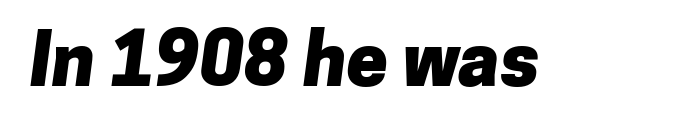
Q: Is the text bold? A: Yes.
Q: Is the typeface a serif or a sans-serif typeface? A: Sans-serif.
Q: Is the text underlined? A: No.
Q: Is the spacing between letters normal or unusually wide? A: Normal.
Q: Width (condensed, normal, or wide)? A: Normal.
Q: Stroke contrast? A: Low.
Q: x-height? A: Medium.
Q: Monospaced? A: No.
